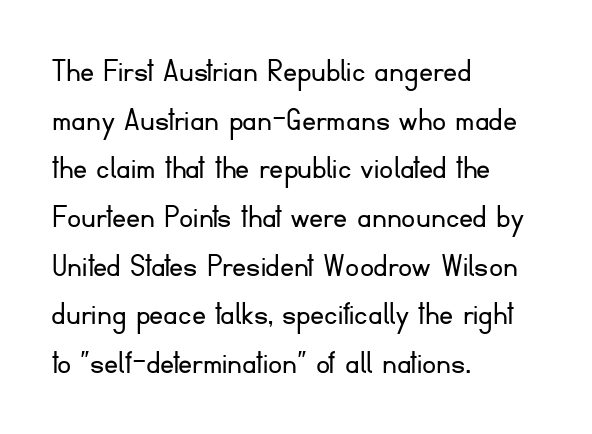
{"serif": "no", "italic": "no", "bold": "no", "weight": "light", "width": "normal", "stroke_contrast": "low", "x_height": "small", "monospaced": "no", "underline": "no", "align": "left", "line_spacing": "normal", "line_spacing_ratio": 1.39, "letter_spacing": "normal", "letter_spacing_em": 0.0, "glyph_px": 35}
